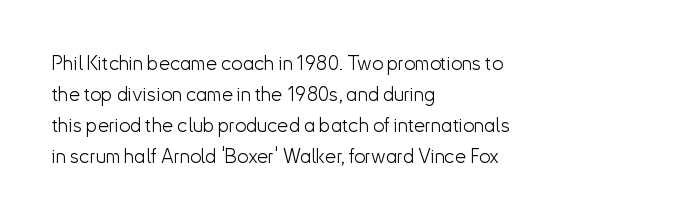
The face looks like a standard text weight, possibly lighter. The type is set solid horizontally, with unmodified tracking. The lettering stays uniformly vertical, giving the passage a roman look. Leading: standard. Casual observation: everything's shoved over to the left.
